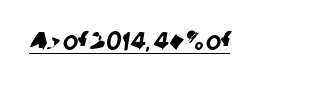
Q: Is the text underlined? A: Yes.
Q: How is the paragraph aligned? A: Left-aligned.
Q: Is the spacing between letters normal or unusually wide? A: Normal.
